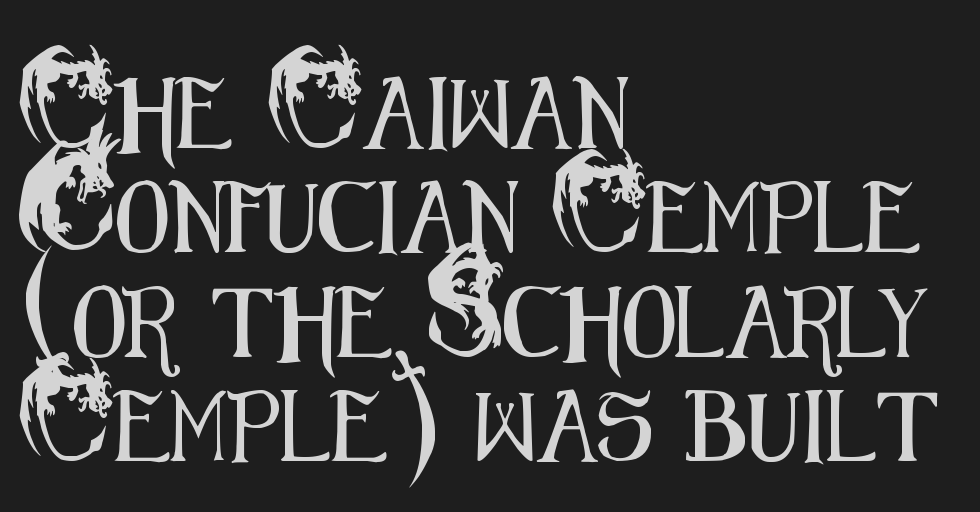
{"serif": "no", "italic": "no", "width": "condensed", "stroke_contrast": "medium", "x_height": "small", "monospaced": "no", "underline": "no", "align": "left", "line_spacing": "normal", "line_spacing_ratio": 1.47, "letter_spacing": "normal", "letter_spacing_em": 0.0, "glyph_px": 71}
